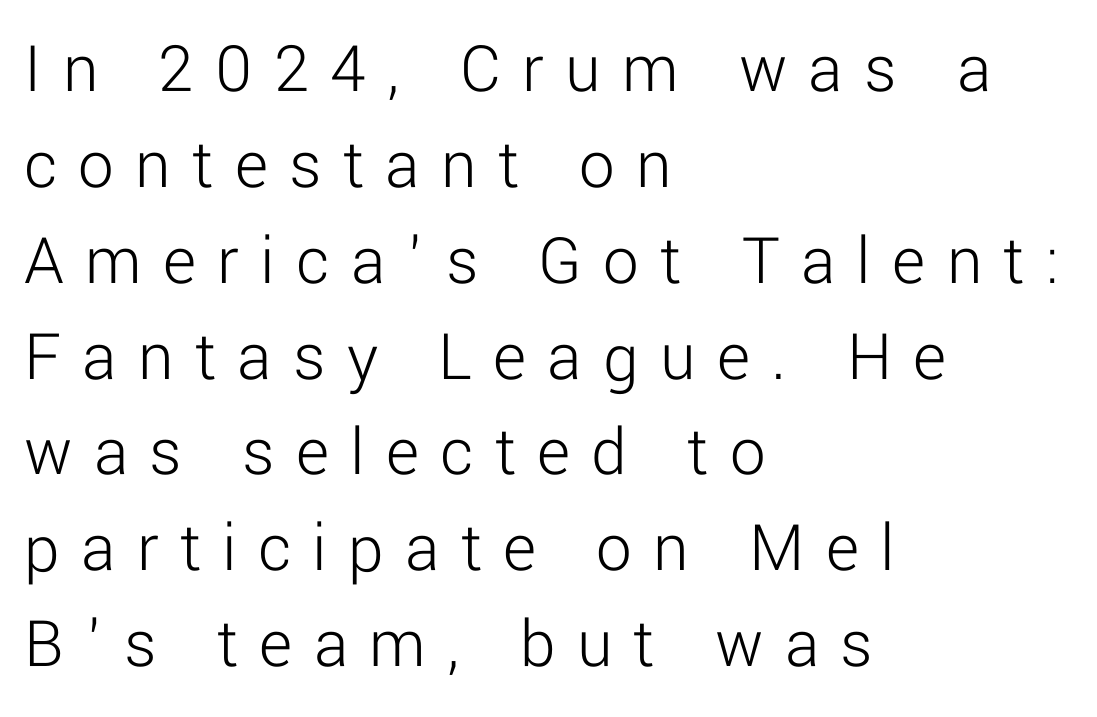
The image shows 71 px light sans-serif type, upright; set left-aligned, normal line spacing (1.35x), unusually wide letter spacing (+0.3 em), not underlined; low stroke contrast and a medium x-height.
